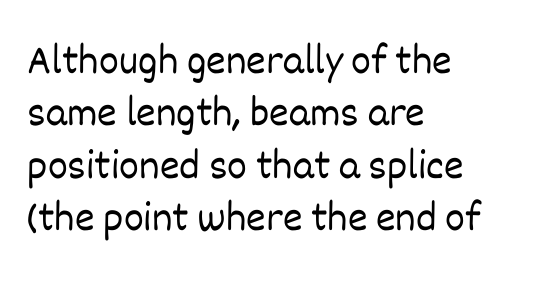
No letter is thick-stroked: the sample isn't bold. Horizontal bands of white between lines are of average thickness. Varying glyph widths throughout — classic text-font behaviour. The paragraph has a hard left edge and a soft right edge. Letters rest on an invisible, unmarked baseline. These lines were composed using upright roman letters.
